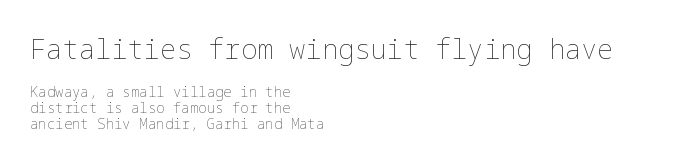
Q: Is the text bold? A: No.
Q: Is the text italic (slanted)? A: No, it is upright.
Q: Is the text underlined? A: No.
Q: How is the paragraph aligned? A: Left-aligned.
Q: Is the spacing between letters normal or unusually wide? A: Normal.
Q: Is the spacing between lines tight, normal or loose? A: Tight.
Q: Which block of text is set in a larger size, the first (top) or the second (bottom)? A: The first (top) one.
